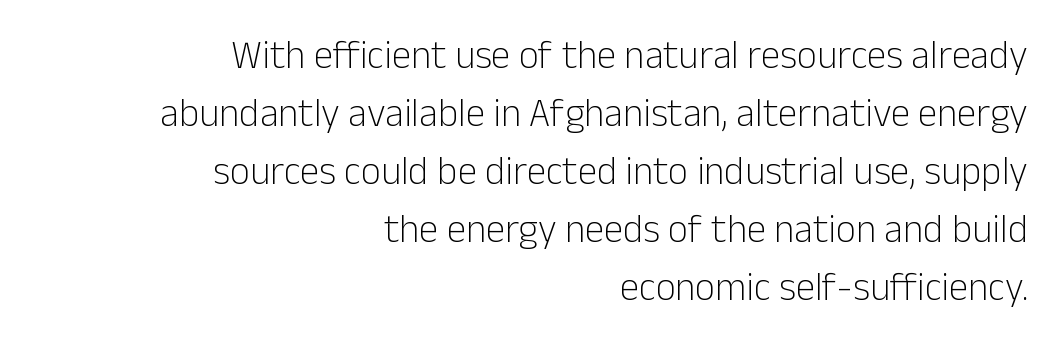
{"serif": "no", "italic": "no", "bold": "no", "weight": "light", "width": "normal", "stroke_contrast": "low", "x_height": "medium", "monospaced": "no", "underline": "no", "align": "right", "line_spacing": "normal", "line_spacing_ratio": 1.49, "letter_spacing": "normal", "letter_spacing_em": 0.0, "glyph_px": 39}
